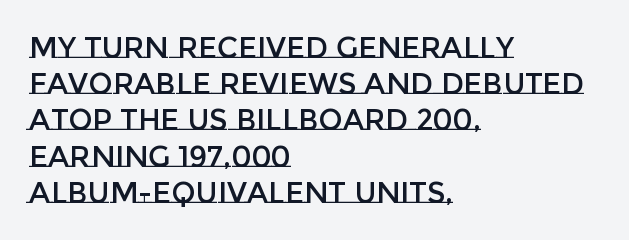
Q: Is the text italic (slanted)? A: No, it is upright.
Q: Is the text underlined? A: No.
Q: How is the paragraph aligned? A: Left-aligned.
Q: Is the spacing between letters normal or unusually wide? A: Normal.
Q: Is the spacing between lines tight, normal or loose? A: Normal.
Q: Width (condensed, normal, or wide)? A: Normal.
Q: Stroke contrast? A: Low.
Q: x-height? A: Large.
Q: Monospaced? A: No.
